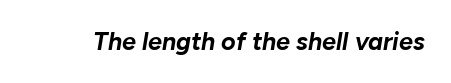
Q: Is the text bold? A: Yes.
Q: Is the text italic (slanted)? A: Yes, it leans right by about 10 degrees.
Q: Is the text underlined? A: No.
Q: Is the spacing between letters normal or unusually wide? A: Normal.
